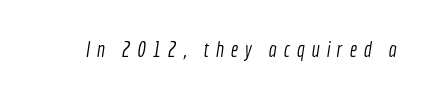
Q: Is the text bold? A: No.
Q: Is the text underlined? A: No.
Q: Is the spacing between letters normal or unusually wide? A: Unusually wide.
